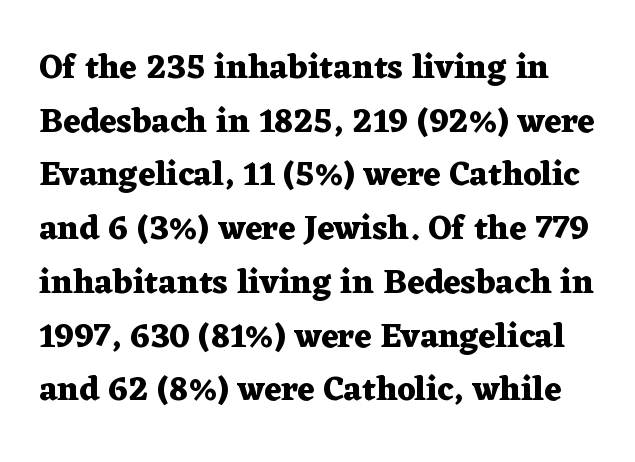
{"serif": "yes", "italic": "no", "bold": "yes", "weight": "heavy", "width": "wide", "stroke_contrast": "medium", "x_height": "medium", "monospaced": "no", "underline": "no", "line_spacing": "normal", "line_spacing_ratio": 1.58, "letter_spacing": "normal", "letter_spacing_em": 0.0, "glyph_px": 34}
